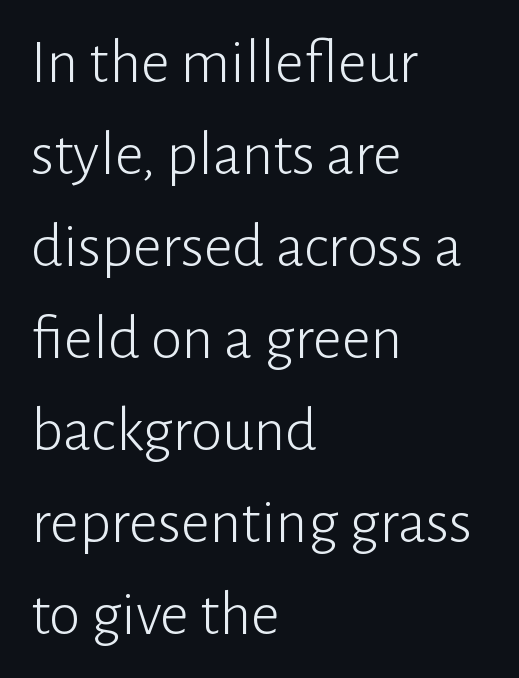
Q: Is the text bold? A: No.
Q: Is the text italic (slanted)? A: No, it is upright.
Q: Is the typeface a serif or a sans-serif typeface? A: Sans-serif.
Q: Is the text underlined? A: No.
Q: How is the paragraph aligned? A: Left-aligned.
Q: Is the spacing between letters normal or unusually wide? A: Normal.
Q: Is the spacing between lines tight, normal or loose? A: Normal.
Q: Width (condensed, normal, or wide)? A: Normal.
Q: Stroke contrast? A: Low.
Q: x-height? A: Medium.
Q: Monospaced? A: No.
